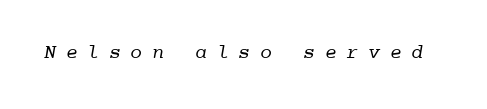
{"bold": "no", "underline": "no", "letter_spacing": "wide", "letter_spacing_em": 0.48, "glyph_px": 20}
